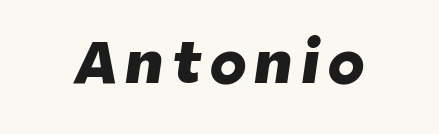
The axis of the letterforms is tilted away from vertical. The strip under each line holds only bare page. Do the characters align in a grid? No, the font is proportional. These lines carry a lot of weight — the face is fully bold.
